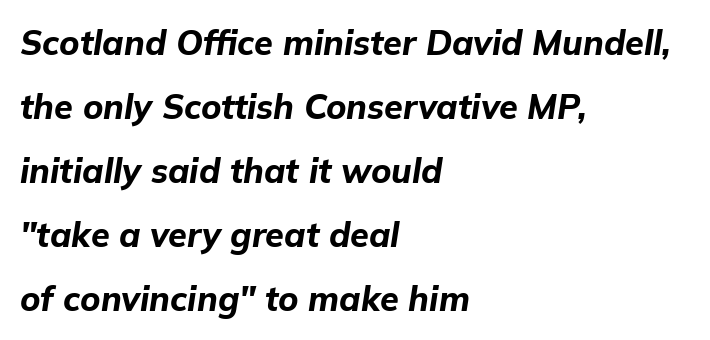
The image shows 34 px bold type, italic (leaning right); set left-aligned, line spacing 1.88x, normal letter spacing, not underlined; low stroke contrast and a medium x-height.
